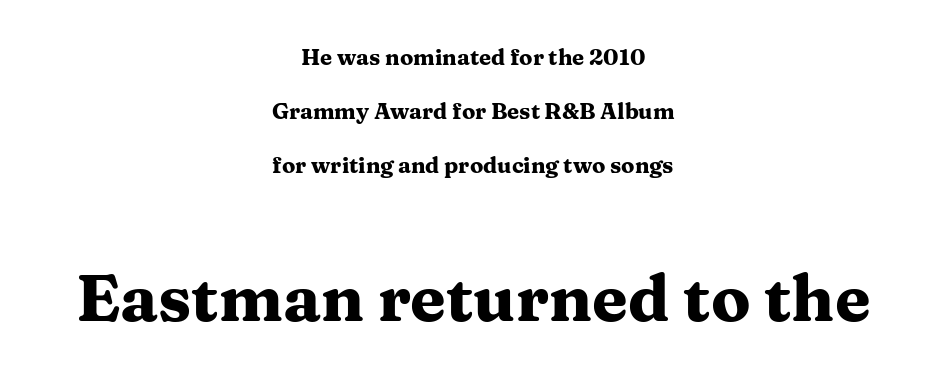
Here the glyphs are tracked normally, forming tight word shapes. The passage shown is emphatically bold. Looks like regular typesetting: each glyph gets only the width it needs. The rag falls on both sides of this text block equally.
